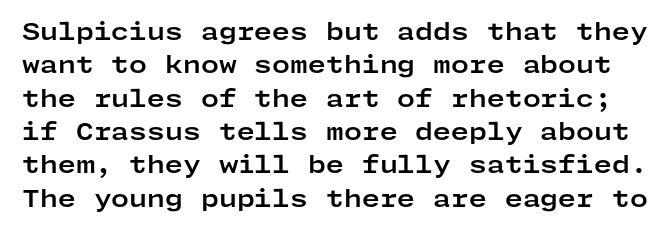
Q: Is the text bold? A: Yes.
Q: Is the text italic (slanted)? A: No, it is upright.
Q: Is the text underlined? A: No.
Q: Is the spacing between letters normal or unusually wide? A: Normal.
Q: Is the spacing between lines tight, normal or loose? A: Normal.
